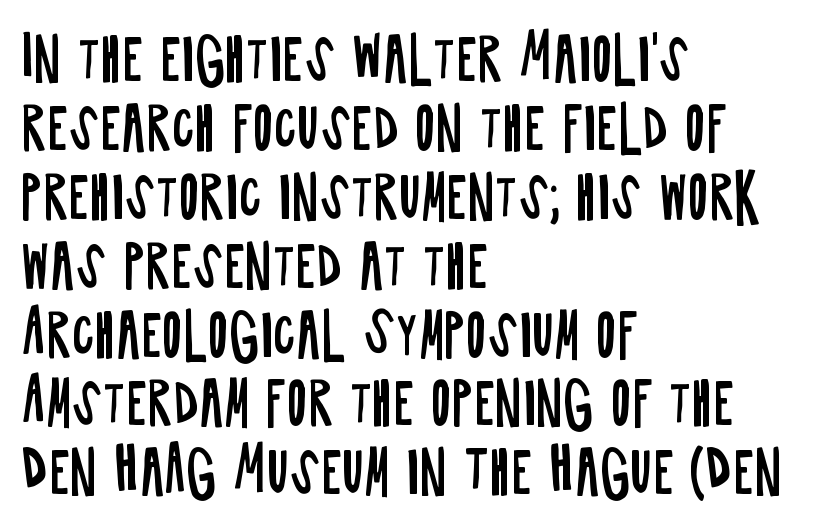
A light-to-regular cut is what we see here. Style check: upright. This sample has the flowing, uneven cadence of proportional lettering. Nothing sits at the stroke ends, so this counts as sans-serif.
